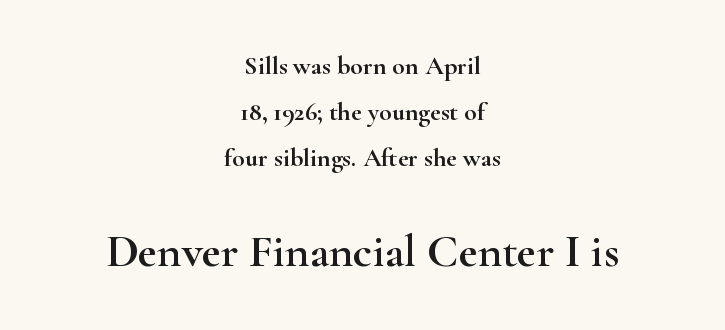
The image shows 46 px wide serif type, upright; set centered, line spacing 1.76x, normal letter spacing, not underlined; the second (bottom) block is 1.77x larger; high stroke contrast and a small x-height.
